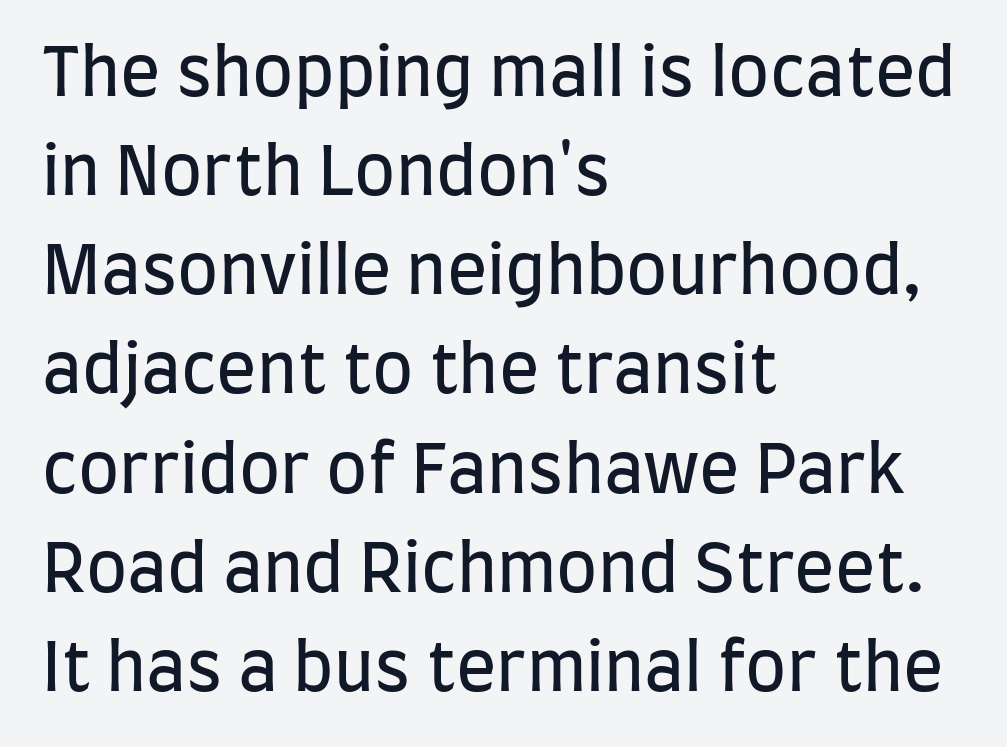
Q: Is the text bold? A: No.
Q: Is the text italic (slanted)? A: No, it is upright.
Q: Is the typeface a serif or a sans-serif typeface? A: Sans-serif.
Q: Is the text underlined? A: No.
Q: How is the paragraph aligned? A: Left-aligned.
Q: Is the spacing between letters normal or unusually wide? A: Normal.
Q: Is the spacing between lines tight, normal or loose? A: Normal.
Q: Width (condensed, normal, or wide)? A: Condensed.
Q: Stroke contrast? A: Low.
Q: x-height? A: Large.
Q: Monospaced? A: No.
